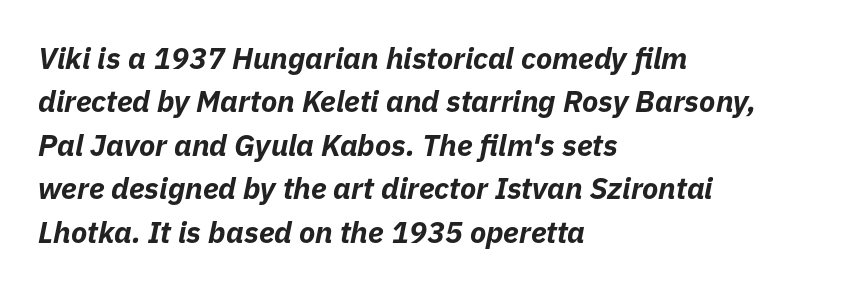
The image shows 30 px bold type, italic (leaning right); set left-aligned, normal line spacing (1.45x), normal letter spacing, not underlined; low stroke contrast and a medium x-height.
